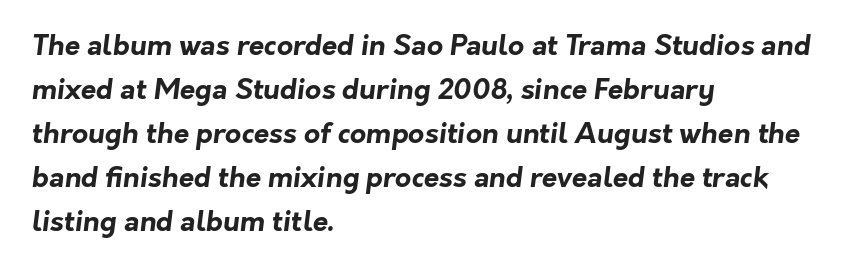
The image shows 28 px bold sans-serif type; set left-aligned, normal line spacing (1.57x), normal letter spacing, not underlined; low stroke contrast and a medium x-height.
